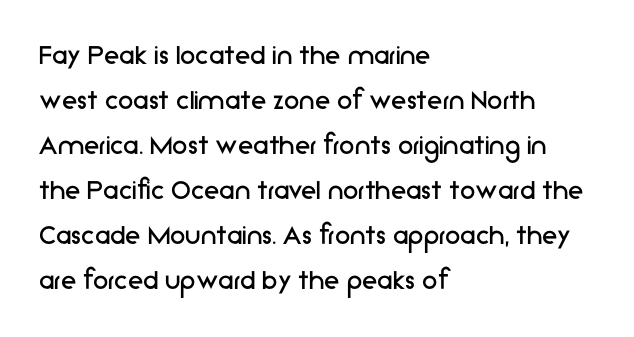
The image shows 31 px regular-weight sans-serif type, upright; set left-aligned, normal line spacing (1.45x), normal letter spacing, not underlined; low stroke contrast and a medium x-height.
